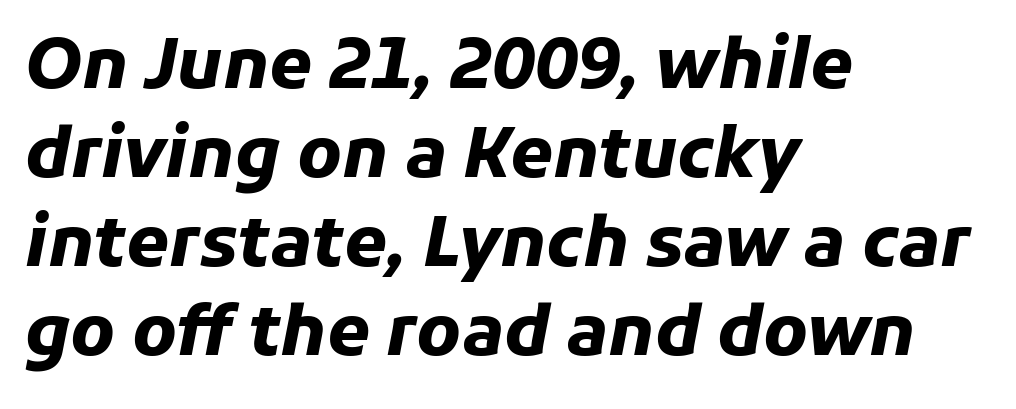
The image shows 69 px heavy type, italic (leaning right); set left-aligned, normal line spacing (1.29x), normal letter spacing, not underlined; low stroke contrast and a medium x-height.
